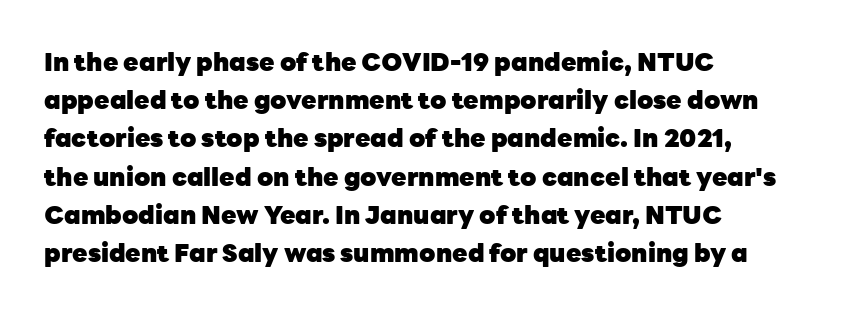
Q: Is the text bold? A: Yes.
Q: Is the text italic (slanted)? A: No, it is upright.
Q: Is the text underlined? A: No.
Q: How is the paragraph aligned? A: Left-aligned.
Q: Is the spacing between letters normal or unusually wide? A: Normal.
Q: Is the spacing between lines tight, normal or loose? A: Normal.
